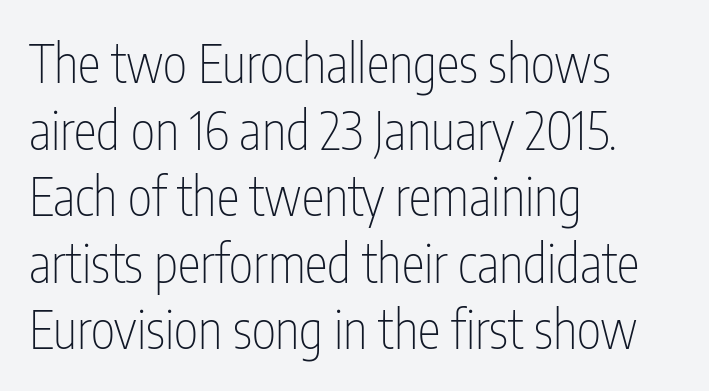
The image shows 52 px thin, condensed sans-serif type, upright; set left-aligned, normal line spacing (1.28x), normal letter spacing, not underlined; low stroke contrast and a medium x-height.
